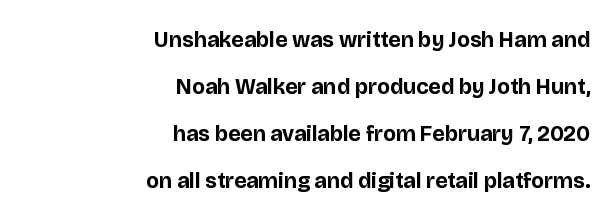
Reading down the column, the eye jumps a long way to each next line. Bold? Absolutely — the strokes are thick and heavy. A typesetter would call this zero additional tracking. Right-aligned paragraph, ragged on the left. This rendering features lettering with no underline.
